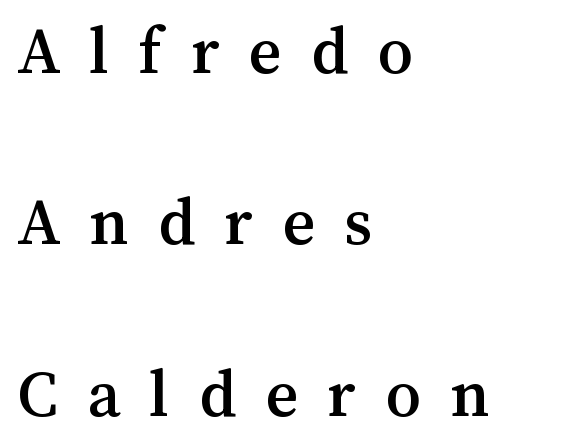
Q: Is the text italic (slanted)? A: No, it is upright.
Q: Is the text underlined? A: No.
Q: How is the paragraph aligned? A: Left-aligned.
Q: Is the spacing between letters normal or unusually wide? A: Unusually wide.
Q: Is the spacing between lines tight, normal or loose? A: Loose.
Q: Width (condensed, normal, or wide)? A: Normal.
Q: Stroke contrast? A: Medium.
Q: x-height? A: Medium.
Q: Monospaced? A: No.
